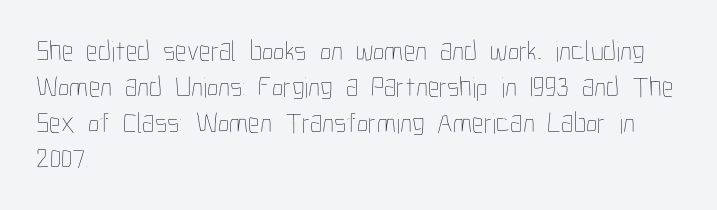
Q: Is the text bold? A: No.
Q: Is the text italic (slanted)? A: No, it is upright.
Q: Is the text underlined? A: No.
Q: How is the paragraph aligned? A: Left-aligned.
Q: Is the spacing between letters normal or unusually wide? A: Normal.
Q: Width (condensed, normal, or wide)? A: Condensed.
Q: Stroke contrast? A: Low.
Q: x-height? A: Medium.
Q: Monospaced? A: No.
